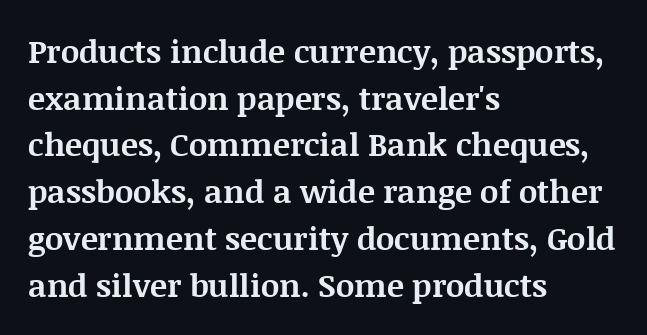
The rendering shows small feet on the letterforms — a serif design. Successive baselines arrive at the customary interval. Style check: upright. Think of a printed novel: that variable character pitch is what you see here. The space beneath each line is pristine and unruled. Nothing unusual about the tracking: characters are spaced as the font intends.
